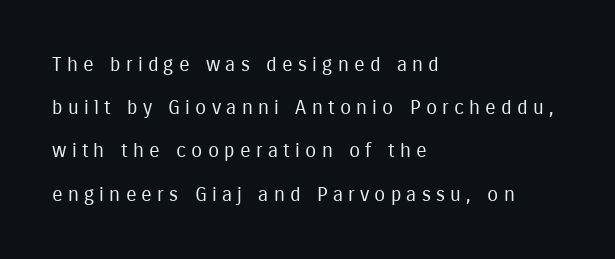
Q: Is the text bold? A: No.
Q: Is the text italic (slanted)? A: No, it is upright.
Q: Is the text underlined? A: No.
Q: How is the paragraph aligned? A: Left-aligned.
Q: Is the spacing between letters normal or unusually wide? A: Unusually wide.
Q: Is the spacing between lines tight, normal or loose? A: Loose.
